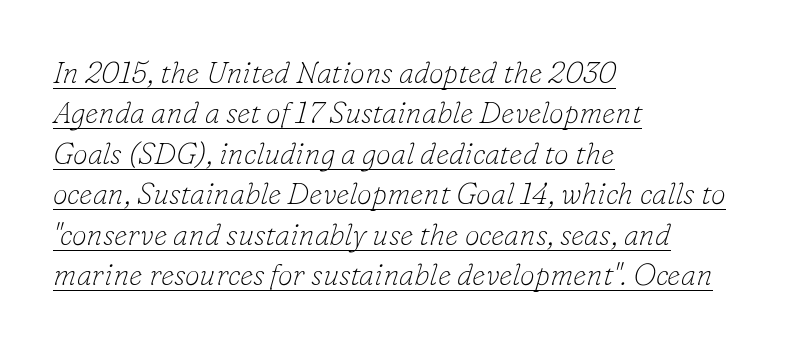
{"serif": "yes", "italic": "yes", "lean": "right", "slant_degrees": 16, "bold": "no", "weight": "thin", "width": "normal", "stroke_contrast": "low", "x_height": "small", "monospaced": "no", "underline": "yes", "align": "left", "line_spacing": "normal", "line_spacing_ratio": 1.35, "letter_spacing": "normal", "letter_spacing_em": 0.0, "glyph_px": 30}
